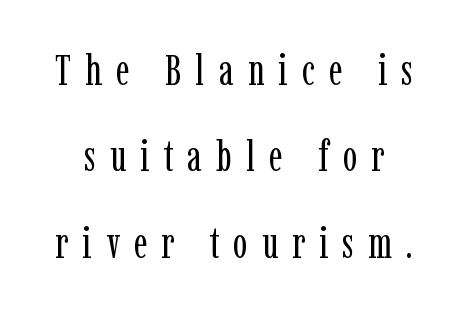
Rows of type keep a wide berth in the vertical direction. Nobody drew a line under any word here. Does extra space separate the letters? Yes, quite a lot of it. Looks like regular typesetting: each glyph gets only the width it needs. What kind of face is this? One with serifs.
